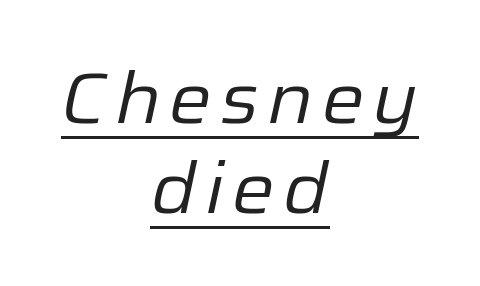
The image shows 72 px regular-weight type, italic (leaning right); set centered, normal line spacing (1.25x), underlined; low stroke contrast and a medium x-height.
